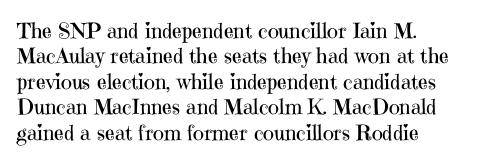
Q: Is the text bold? A: No.
Q: Is the text italic (slanted)? A: No, it is upright.
Q: Is the text underlined? A: No.
Q: How is the paragraph aligned? A: Left-aligned.
Q: Is the spacing between letters normal or unusually wide? A: Normal.
